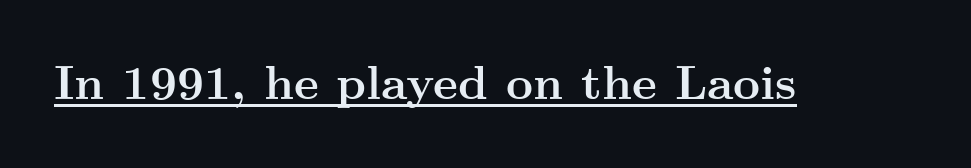
This sample carries an underscore along the baseline area. Plenty of ink on the page — the face is bold. This is roman type, the default non-slanted kind. The characters display serif detailing at their extremities. Spacing verdict: proportional, widths tailored to each character. The face used here is rendered with its standard letterfit.
